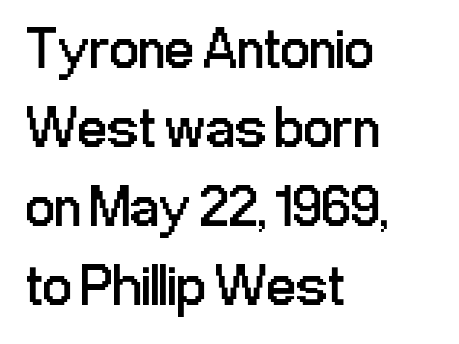
{"serif": "no", "italic": "no", "bold": "no", "weight": "regular", "width": "condensed", "stroke_contrast": "low", "x_height": "medium", "monospaced": "no", "underline": "no", "align": "left", "line_spacing": "normal", "line_spacing_ratio": 1.36, "letter_spacing": "normal", "letter_spacing_em": 0.0, "glyph_px": 58}
